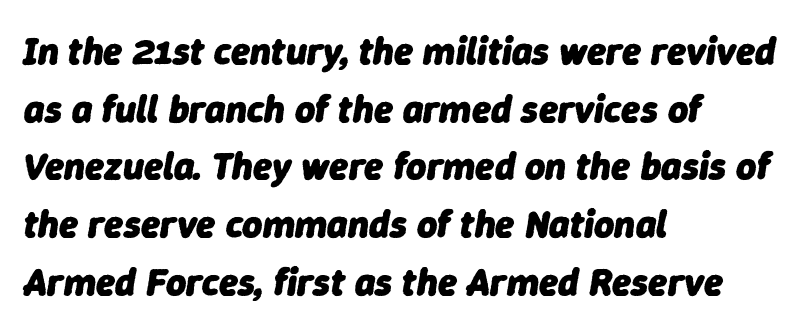
The strokes are fattened all the way to bold. Honestly, there is no underline to notice here at all. The glyphs look as if they've been sheared to an angle. What's the leading like? Ordinary, nothing unusual. Compared with a centered layout, this one pins lines to the left instead. Caption: standard tracking, unaltered.
